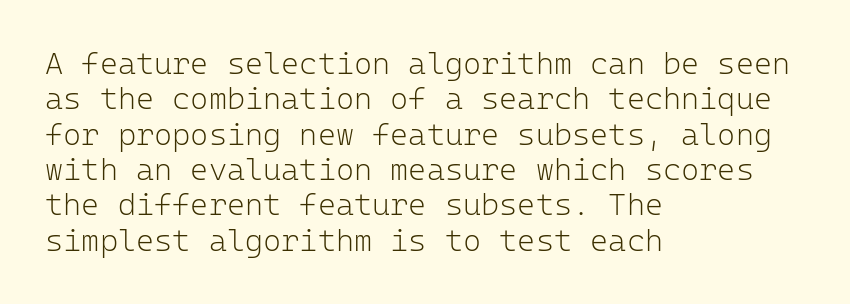
Q: Is the text bold? A: No.
Q: Is the text italic (slanted)? A: No, it is upright.
Q: Is the typeface a serif or a sans-serif typeface? A: Sans-serif.
Q: Is the text underlined? A: No.
Q: How is the paragraph aligned? A: Left-aligned.
Q: Is the spacing between letters normal or unusually wide? A: Normal.
Q: Is the spacing between lines tight, normal or loose? A: Tight.
Q: Width (condensed, normal, or wide)? A: Normal.
Q: Stroke contrast? A: Low.
Q: x-height? A: Medium.
Q: Monospaced? A: Yes.
